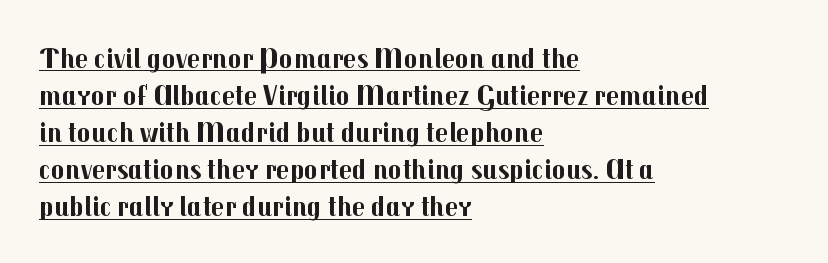
{"serif": "no", "italic": "no", "bold": "yes", "weight": "bold", "width": "normal", "stroke_contrast": "medium", "x_height": "medium", "monospaced": "no", "underline": "yes", "align": "left", "line_spacing": "normal", "line_spacing_ratio": 1.28, "letter_spacing": "normal", "letter_spacing_em": 0.0, "glyph_px": 29}
